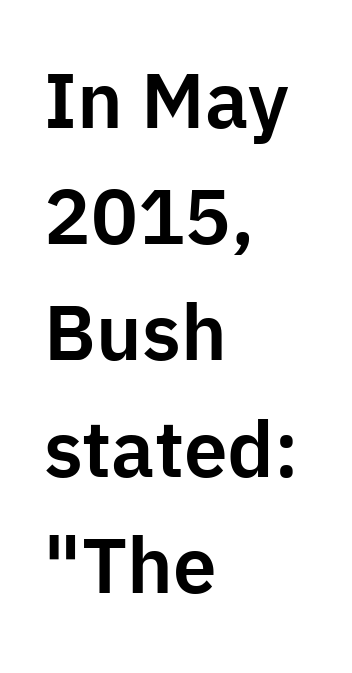
Q: Is the text italic (slanted)? A: No, it is upright.
Q: Is the typeface a serif or a sans-serif typeface? A: Sans-serif.
Q: Is the text underlined? A: No.
Q: How is the paragraph aligned? A: Left-aligned.
Q: Is the spacing between letters normal or unusually wide? A: Normal.
Q: Is the spacing between lines tight, normal or loose? A: Normal.
Q: Width (condensed, normal, or wide)? A: Normal.
Q: Stroke contrast? A: Low.
Q: x-height? A: Medium.
Q: Monospaced? A: No.
